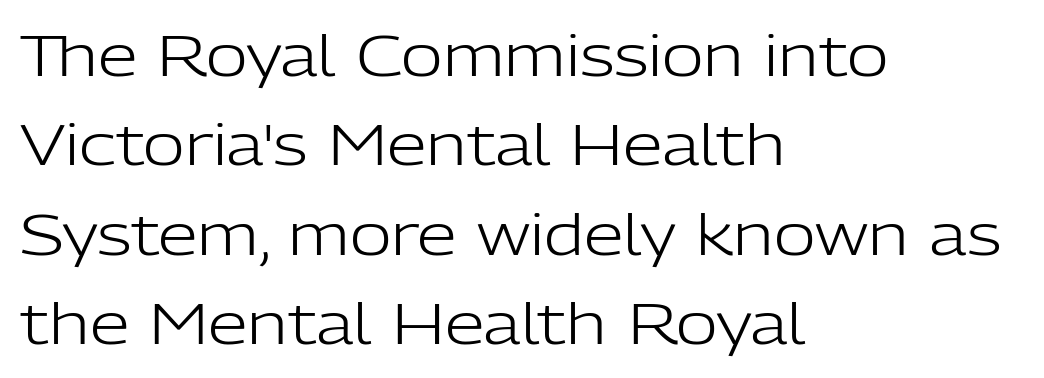
Q: Is the text bold? A: No.
Q: Is the text italic (slanted)? A: No, it is upright.
Q: Is the typeface a serif or a sans-serif typeface? A: Sans-serif.
Q: Is the text underlined? A: No.
Q: How is the paragraph aligned? A: Left-aligned.
Q: Is the spacing between letters normal or unusually wide? A: Normal.
Q: Is the spacing between lines tight, normal or loose? A: Normal.
Q: Width (condensed, normal, or wide)? A: Normal.
Q: Stroke contrast? A: Low.
Q: x-height? A: Medium.
Q: Monospaced? A: No.
